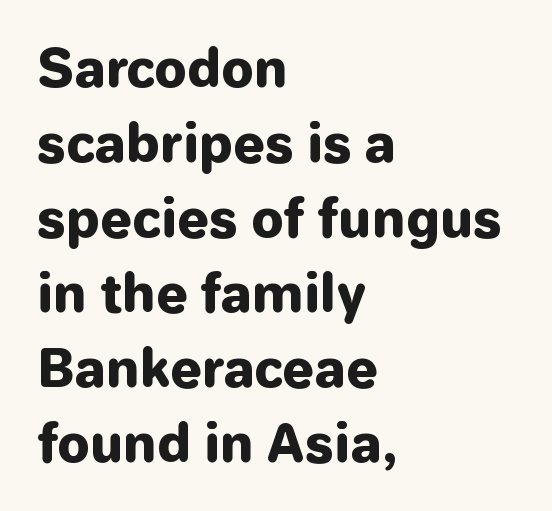
Q: Is the text bold? A: Yes.
Q: Is the text italic (slanted)? A: No, it is upright.
Q: Is the typeface a serif or a sans-serif typeface? A: Sans-serif.
Q: Is the text underlined? A: No.
Q: How is the paragraph aligned? A: Left-aligned.
Q: Is the spacing between letters normal or unusually wide? A: Normal.
Q: Is the spacing between lines tight, normal or loose? A: Normal.
Q: Width (condensed, normal, or wide)? A: Normal.
Q: Stroke contrast? A: Low.
Q: x-height? A: Medium.
Q: Monospaced? A: No.
